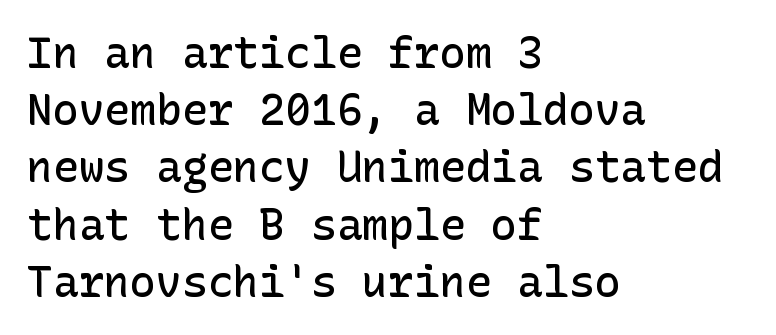
A typesetter would mark this as roman, not italic. Every letter is mildly thick-stroked: semibold rather than bold. The face used here is rendered with its standard letterfit. These lines sit exactly where default settings would place them. Compared with a centered layout, this one pins lines to the left instead.
